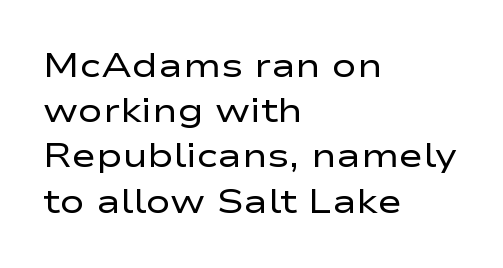
{"serif": "no", "italic": "no", "bold": "no", "weight": "regular", "width": "wide", "stroke_contrast": "low", "x_height": "medium", "monospaced": "no", "underline": "no", "align": "left", "line_spacing": "normal", "line_spacing_ratio": 1.37, "letter_spacing": "normal", "letter_spacing_em": 0.0, "glyph_px": 33}
